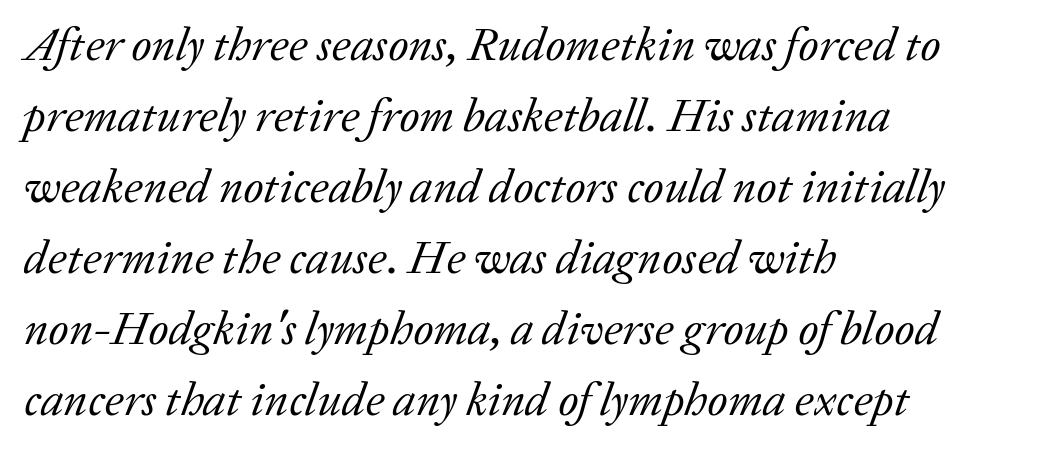
{"serif": "yes", "italic": "yes", "lean": "right", "slant_degrees": 20, "bold": "no", "weight": "regular", "width": "normal", "stroke_contrast": "low", "x_height": "medium", "monospaced": "no", "underline": "no", "align": "left", "line_spacing": "normal", "line_spacing_ratio": 1.51, "letter_spacing": "normal", "letter_spacing_em": 0.0, "glyph_px": 47}
